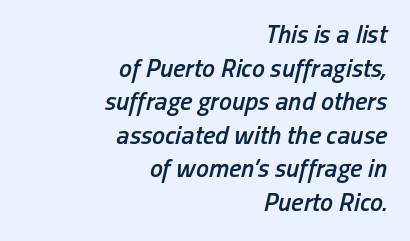
{"italic": "yes", "lean": "right", "slant_degrees": 13, "bold": "semi", "underline": "no", "align": "right", "line_spacing": "normal", "line_spacing_ratio": 1.29, "letter_spacing": "normal", "letter_spacing_em": 0.0, "glyph_px": 26}
